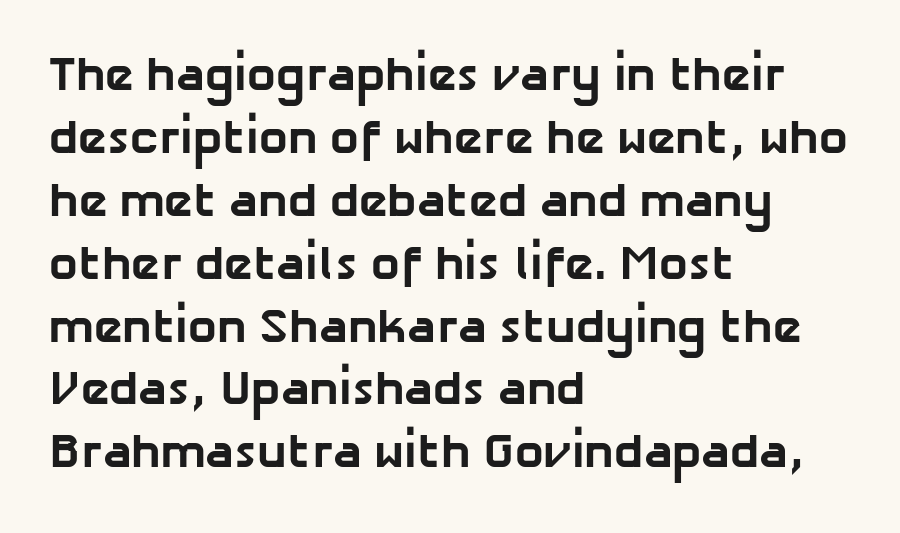
{"serif": "no", "bold": "yes", "weight": "bold", "width": "normal", "stroke_contrast": "low", "x_height": "medium", "monospaced": "no", "underline": "no", "align": "left", "line_spacing": "normal", "line_spacing_ratio": 1.31, "letter_spacing": "normal", "letter_spacing_em": 0.0, "glyph_px": 48}
